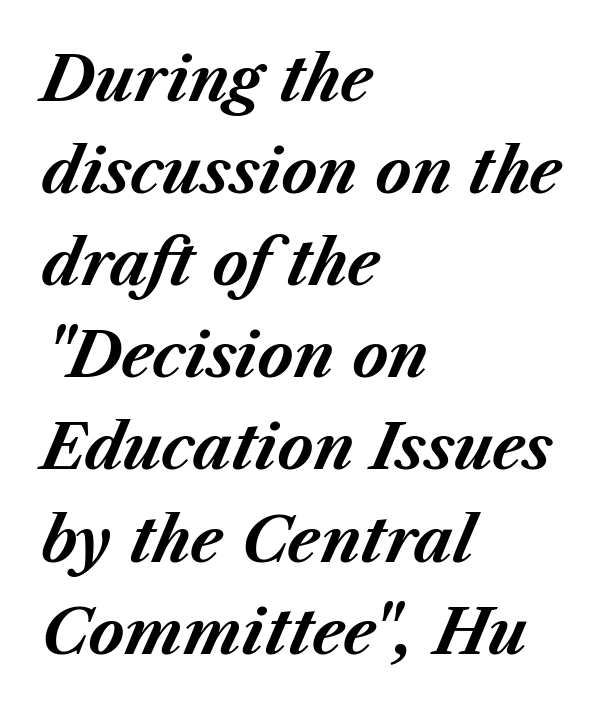
{"italic": "yes", "lean": "right", "slant_degrees": 23, "bold": "yes", "weight": "bold", "width": "normal", "stroke_contrast": "medium", "x_height": "medium", "monospaced": "no", "underline": "no", "align": "left", "line_spacing": "normal", "line_spacing_ratio": 1.51, "letter_spacing": "normal", "letter_spacing_em": 0.0, "glyph_px": 61}
